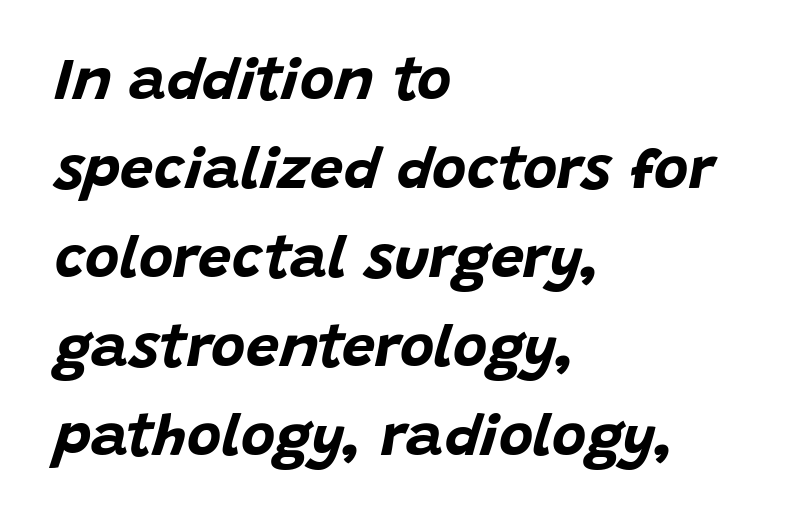
The image shows 59 px bold type, italic (leaning right); set left-aligned, normal line spacing (1.51x), normal letter spacing, not underlined; low stroke contrast and a large x-height.
